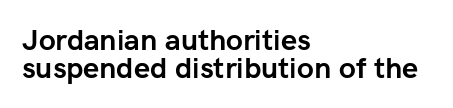
Q: Is the text bold? A: Yes.
Q: Is the text italic (slanted)? A: No, it is upright.
Q: Is the typeface a serif or a sans-serif typeface? A: Sans-serif.
Q: Is the text underlined? A: No.
Q: How is the paragraph aligned? A: Left-aligned.
Q: Is the spacing between letters normal or unusually wide? A: Normal.
Q: Is the spacing between lines tight, normal or loose? A: Tight.
Q: Width (condensed, normal, or wide)? A: Normal.
Q: Stroke contrast? A: Low.
Q: x-height? A: Medium.
Q: Monospaced? A: No.
